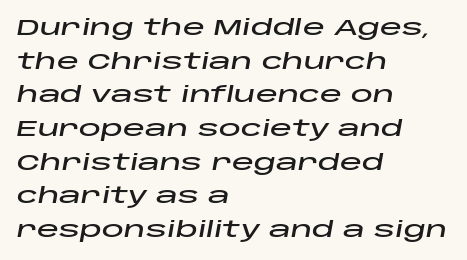
Honestly, the letter spacing is just normal — you wouldn't notice it. Descender tails drop into unmarked territory. Reading down the block, your eye returns to a fixed left position each line. The passage shown leans; its letterforms are oblique. Vertical spacing — default.
